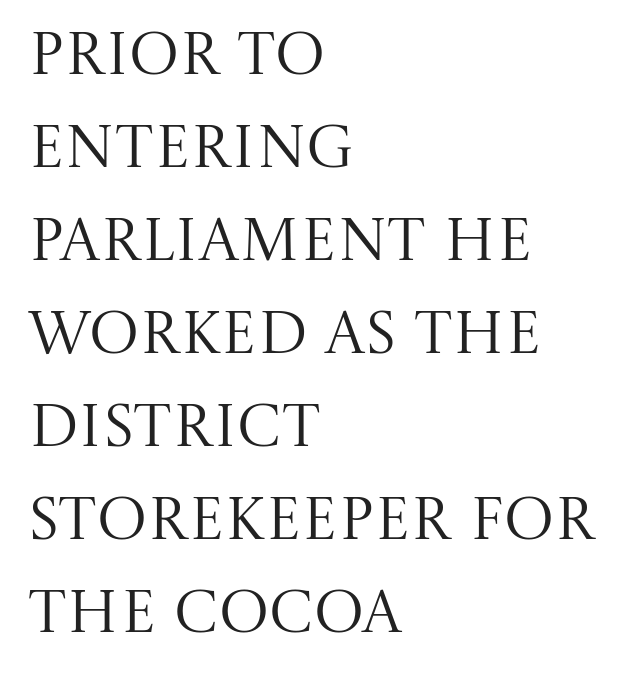
The face used here is proportionally spaced, like ordinary book or web type. Has an underline been added? It has not. In terms of letterspacing, this is plain default setting. Line spacing here is normal.
